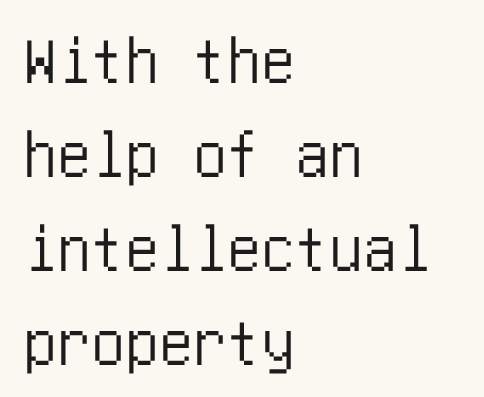
A typesetter would label this face a sans. Does extra space separate the letters? No, they use regular spacing. Quick note: interline space is typical. Alignment: flush left.
